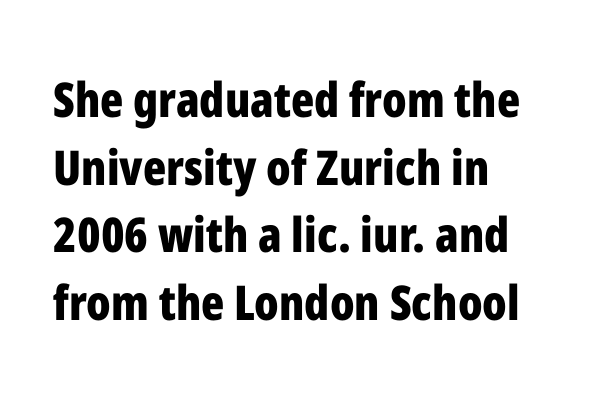
{"serif": "no", "italic": "no", "bold": "yes", "weight": "bold", "width": "condensed", "stroke_contrast": "low", "x_height": "medium", "monospaced": "no", "underline": "no", "align": "left", "line_spacing": "normal", "line_spacing_ratio": 1.41, "letter_spacing": "normal", "letter_spacing_em": 0.0, "glyph_px": 48}
